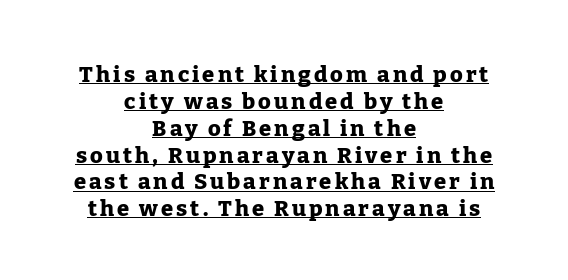
{"italic": "no", "bold": "yes", "underline": "yes", "align": "center", "line_spacing_ratio": 1.22, "glyph_px": 22}
